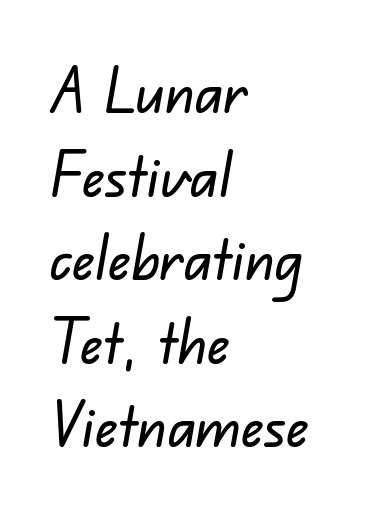
{"serif": "no", "width": "normal", "stroke_contrast": "low", "x_height": "small", "monospaced": "no", "underline": "no", "align": "left", "line_spacing": "normal", "line_spacing_ratio": 1.37, "letter_spacing": "normal", "letter_spacing_em": 0.0, "glyph_px": 61}
